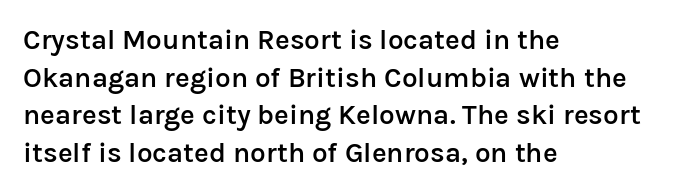
The face used here is proportionally spaced, like ordinary book or web type. Posture: straight, roman, zero tilt. Moderately thickened strokes mark this as semibold type. Regarding serifs, this sample does without them.
